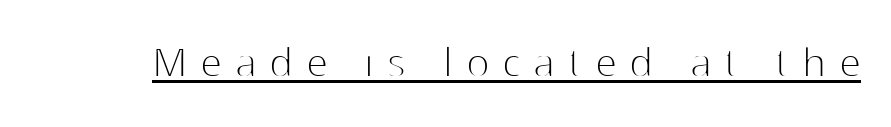
Serifs: no, the terminals of the letterforms are clean. On a weight scale, this lands at 450 or below. You can tell it's not italic because the verticals are truly vertical. This sample has the flowing, uneven cadence of proportional lettering. Substantial extra tracking has been applied to these lines.
